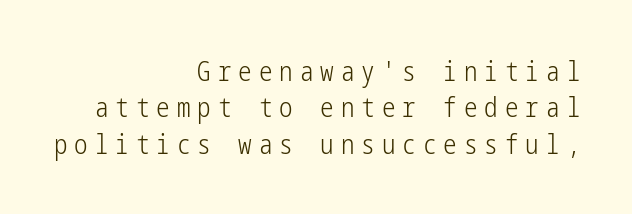
Vertically, the passage feels balanced, rows spaced as you'd expect. Letters have the restrained weight of plain body copy at most. This sample uses an upright cut, with every glyph sitting square on the baseline. This sample is right-justified, so line beginnings fall wherever the words allow. The foot of each line stays bare and open.
